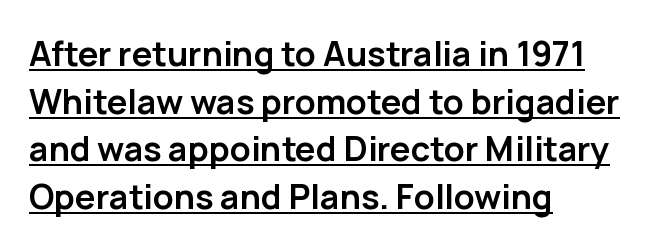
The image shows 34 px semibold sans-serif type, upright; set left-aligned, normal line spacing (1.4x), normal letter spacing, underlined; low stroke contrast and a medium x-height.
